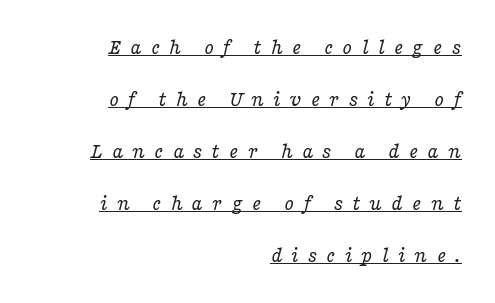
The image shows 22 px text type, italic (leaning right); set right-aligned, loose line spacing (2.36x), unusually wide letter spacing (+0.41 em), underlined.
